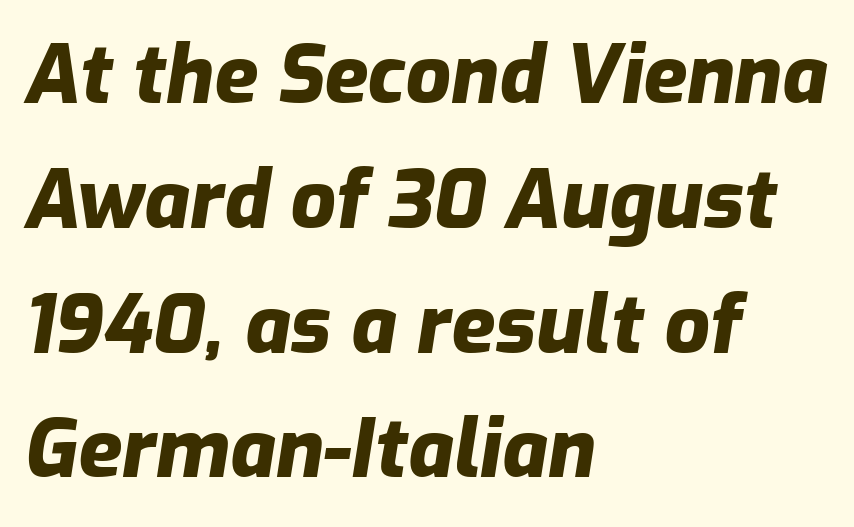
Q: Is the text bold? A: Yes.
Q: Is the text italic (slanted)? A: Yes, it leans right by about 9 degrees.
Q: Is the text underlined? A: No.
Q: How is the paragraph aligned? A: Left-aligned.
Q: Is the spacing between letters normal or unusually wide? A: Normal.
Q: Is the spacing between lines tight, normal or loose? A: Normal.
Q: Width (condensed, normal, or wide)? A: Normal.
Q: Stroke contrast? A: Low.
Q: x-height? A: Medium.
Q: Monospaced? A: No.
